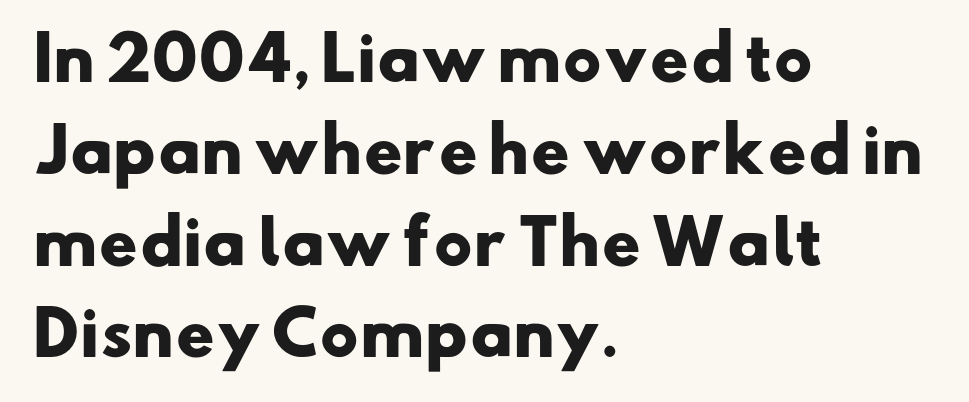
{"serif": "no", "bold": "yes", "weight": "heavy", "width": "wide", "stroke_contrast": "low", "x_height": "small", "monospaced": "no", "underline": "no", "align": "left", "line_spacing": "normal", "line_spacing_ratio": 1.53, "letter_spacing": "normal", "letter_spacing_em": 0.0, "glyph_px": 60}
